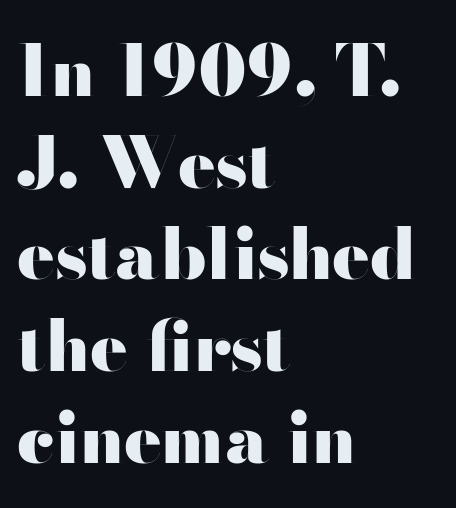
{"serif": "no", "italic": "no", "bold": "yes", "weight": "heavy", "width": "wide", "stroke_contrast": "high", "x_height": "small", "monospaced": "no", "underline": "no", "align": "left", "line_spacing": "normal", "line_spacing_ratio": 1.31, "letter_spacing": "normal", "letter_spacing_em": 0.0, "glyph_px": 70}
